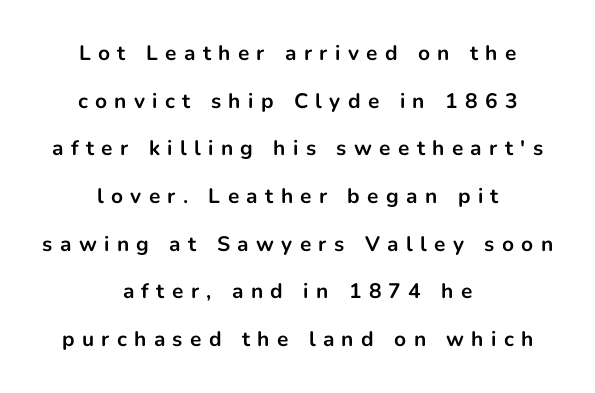
The image shows 21 px bold type, upright; set centered, loose line spacing (2.27x), unusually wide letter spacing (+0.35 em), not underlined.
